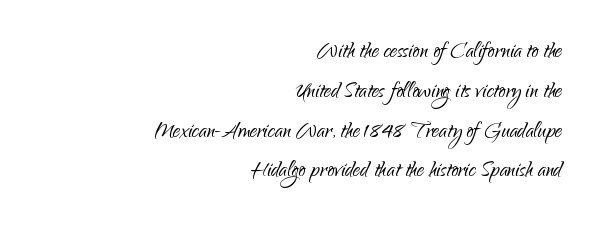
The image shows 28 px light sans-serif type; set right-aligned, normal line spacing (1.42x), normal letter spacing, not underlined; low stroke contrast and a small x-height.
